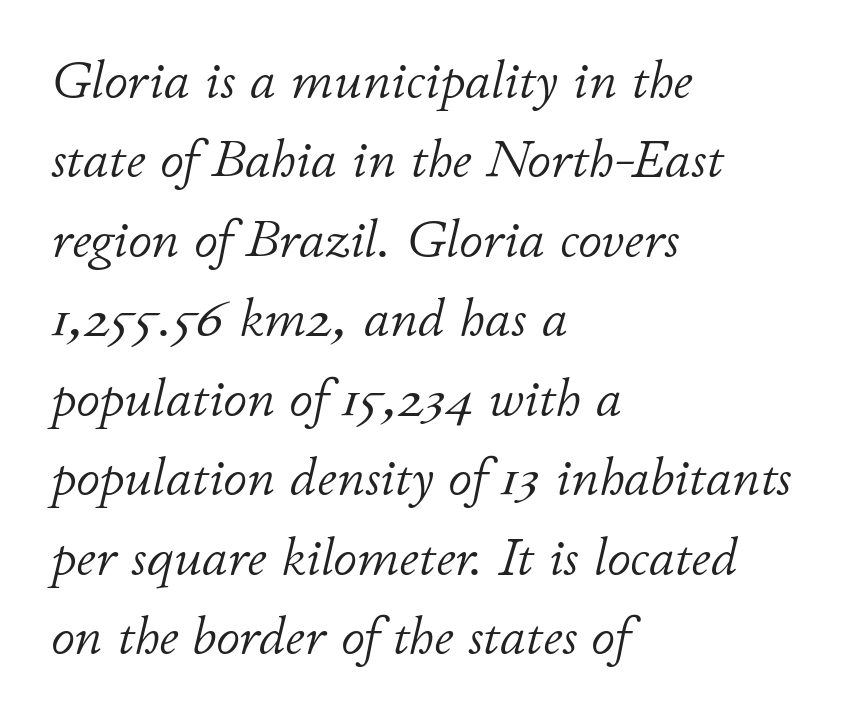
Q: Is the text bold? A: No.
Q: Is the text italic (slanted)? A: Yes, it leans right by about 11 degrees.
Q: Is the text underlined? A: No.
Q: How is the paragraph aligned? A: Left-aligned.
Q: Is the spacing between letters normal or unusually wide? A: Normal.
Q: Is the spacing between lines tight, normal or loose? A: Normal.
Q: Width (condensed, normal, or wide)? A: Normal.
Q: Stroke contrast? A: Low.
Q: x-height? A: Small.
Q: Monospaced? A: No.
